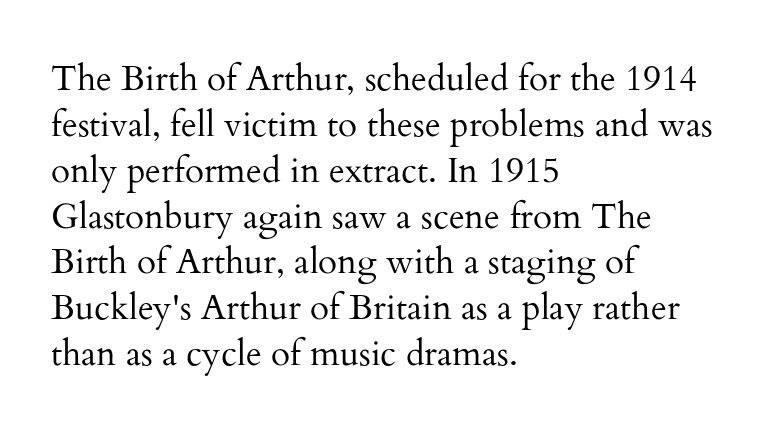
The image shows 35 px regular-weight serif type, upright; set left-aligned, normal line spacing (1.31x), normal letter spacing, not underlined; medium stroke contrast and a small x-height.
